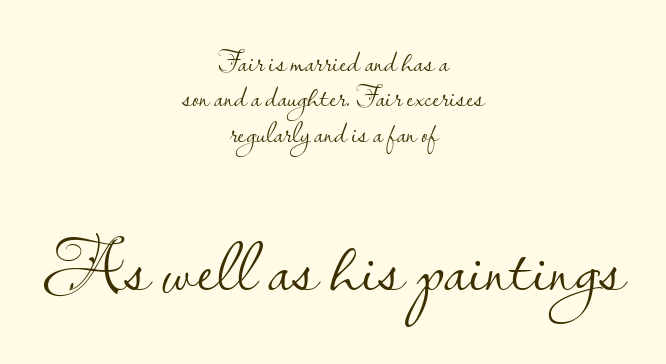
A typesetter would call this proportional, since set widths differ per character. The characters are drawn with everyday or finer stroke widths. This sample trades vertical openness for compactness between lines. Block two is the big one; block one sits smaller above it.
